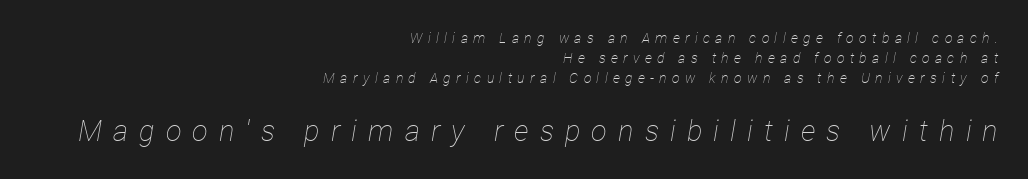
{"italic": "yes", "lean": "right", "slant_degrees": 12, "bold": "no", "weight": "thin", "width": "condensed", "stroke_contrast": "low", "x_height": "medium", "monospaced": "no", "underline": "no", "align": "right", "line_spacing": "normal", "line_spacing_ratio": 1.44, "letter_spacing": "wide", "letter_spacing_em": 0.38, "larger_block": "second", "size_ratio": 2.07, "glyph_px": 29}
